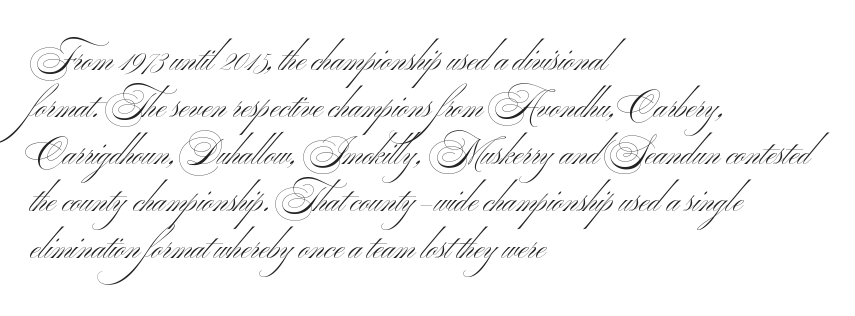
The image shows 34 px light, wide sans-serif type; set left-aligned, normal line spacing (1.38x), normal letter spacing, not underlined; medium stroke contrast and a small x-height.
